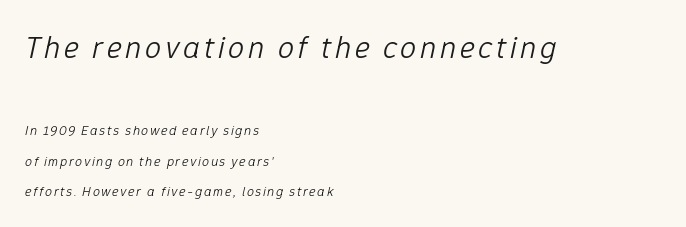
Reading down the column, the eye jumps a long way to each next line. The passage is arranged the way most books set body copy — flush left. You can tell it's italic because the verticals aren't actually vertical. If you squint, the top block still reads clearly — it's the larger of the two.
